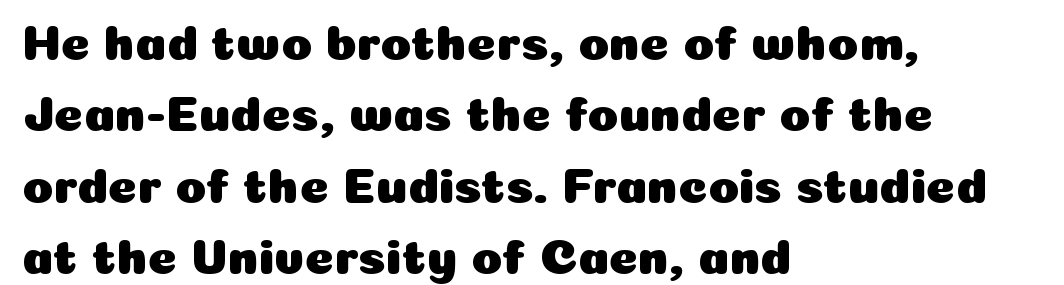
This is sans-serif lettering, the kind often seen on screens and signage. A student would call this left alignment; a typographer would say flush left, rag right. Between one letter and the next there's only the usual sliver of space. The letters advance in unequal steps, a hallmark of proportional type.
